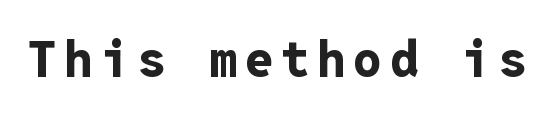
Students, this is bold: see how much ink each stroke carries. The specimen omits any rule beneath the text block's lines. Vertical strokes here are truly vertical. A typesetter would call this monospace, since all characters share one set width. Each letter's strokes conclude bluntly, with no projecting serifs.
